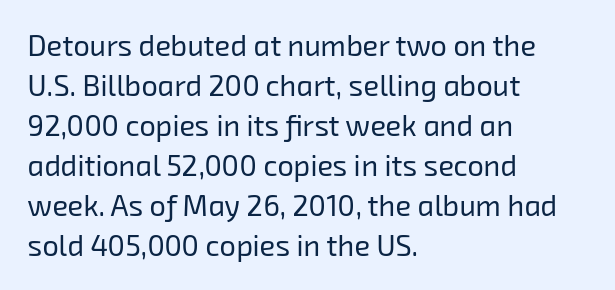
The image shows 29 px regular-weight sans-serif type; set left-aligned, normal line spacing (1.38x), normal letter spacing, not underlined; low stroke contrast and a medium x-height.
